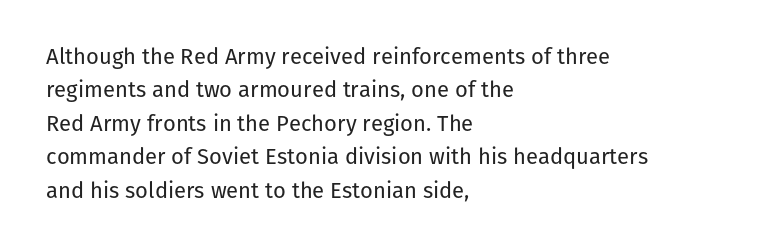
{"italic": "no", "bold": "no", "underline": "no", "align": "left", "line_spacing": "normal", "line_spacing_ratio": 1.52, "letter_spacing": "normal", "letter_spacing_em": 0.0, "glyph_px": 22}
